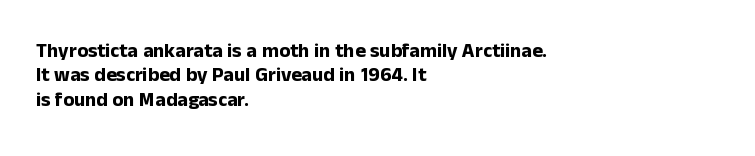
In terms of weight, the rendering is a true, heavy bold. In CSS terms this would be text-align: left. This rendering leaves character spacing at its baseline value. Honestly, there is no underline to notice here at all. The typography opts for an upright posture over an oblique one.
